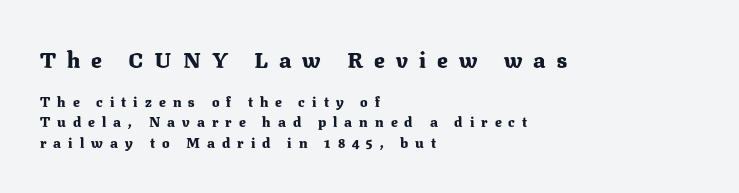
Look at the glyph heights: the upper group is clearly the bigger setting. Tracking value appears strongly positive — letters spread wide. Style check: upright. How would I describe the line gaps? Plain and ordinary.
